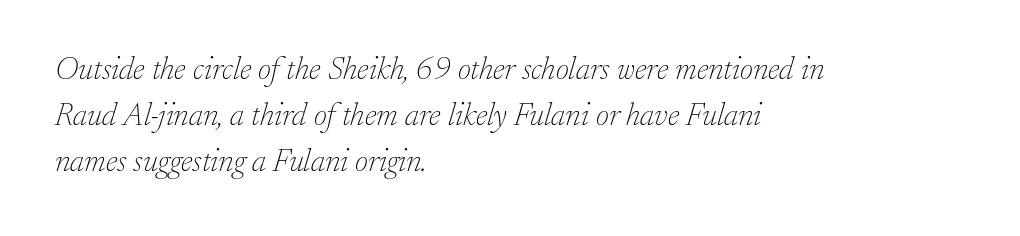
{"serif": "yes", "italic": "yes", "lean": "right", "slant_degrees": 17, "bold": "no", "weight": "thin", "width": "normal", "stroke_contrast": "low", "x_height": "small", "monospaced": "no", "underline": "no", "align": "left", "line_spacing": "normal", "line_spacing_ratio": 1.44, "letter_spacing": "normal", "letter_spacing_em": 0.0, "glyph_px": 32}
